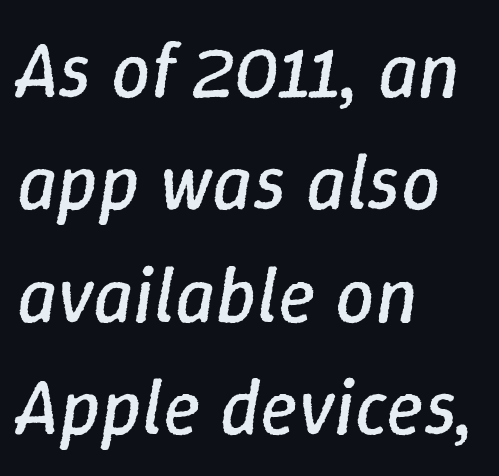
The image shows 78 px regular-weight type, italic (leaning right); set left-aligned, normal line spacing (1.44x), normal letter spacing, not underlined; low stroke contrast and a medium x-height.
